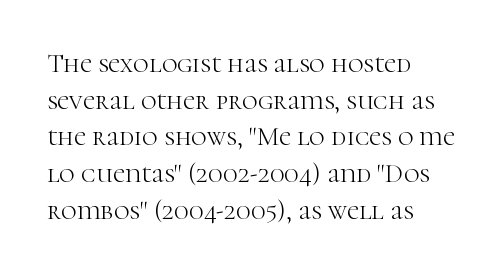
The image shows 27 px text type, upright; set left-aligned, normal line spacing (1.36x), normal letter spacing, not underlined.
